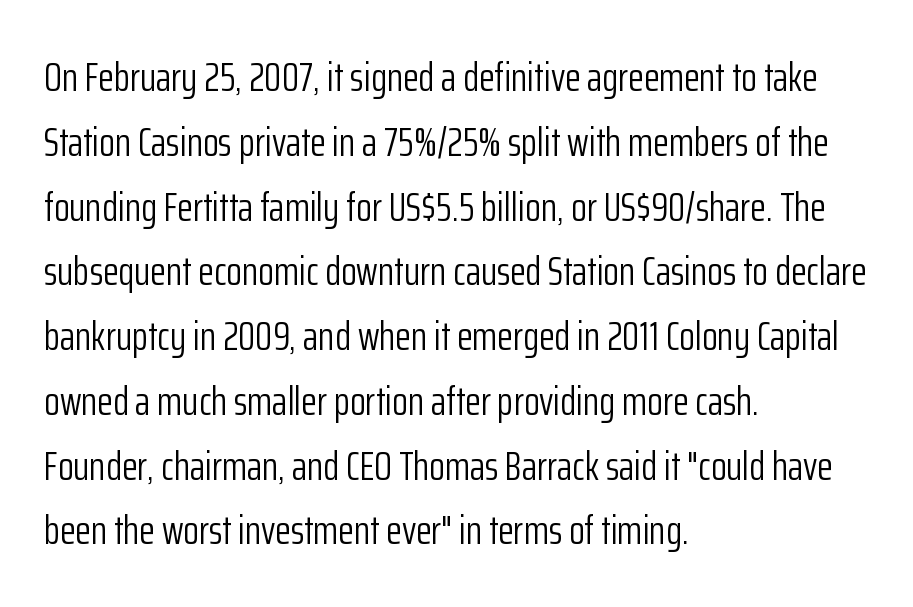
Q: Is the text bold? A: No.
Q: Is the text italic (slanted)? A: No, it is upright.
Q: Is the typeface a serif or a sans-serif typeface? A: Sans-serif.
Q: Is the text underlined? A: No.
Q: How is the paragraph aligned? A: Left-aligned.
Q: Is the spacing between letters normal or unusually wide? A: Normal.
Q: Is the spacing between lines tight, normal or loose? A: Normal.
Q: Width (condensed, normal, or wide)? A: Condensed.
Q: Stroke contrast? A: Low.
Q: x-height? A: Medium.
Q: Monospaced? A: No.
